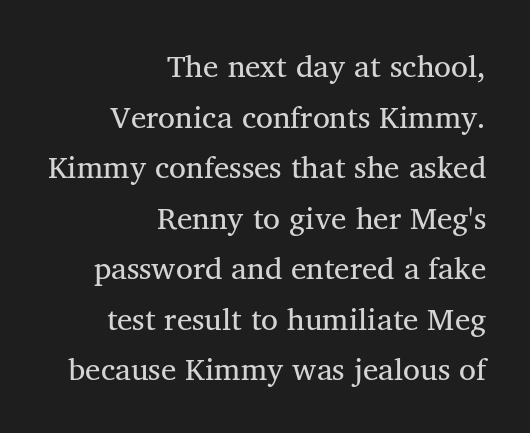
Q: Is the text bold? A: No.
Q: Is the typeface a serif or a sans-serif typeface? A: Serif.
Q: Is the text underlined? A: No.
Q: How is the paragraph aligned? A: Right-aligned.
Q: Is the spacing between letters normal or unusually wide? A: Normal.
Q: Is the spacing between lines tight, normal or loose? A: Normal.
Q: Width (condensed, normal, or wide)? A: Normal.
Q: Stroke contrast? A: Medium.
Q: x-height? A: Medium.
Q: Monospaced? A: No.
